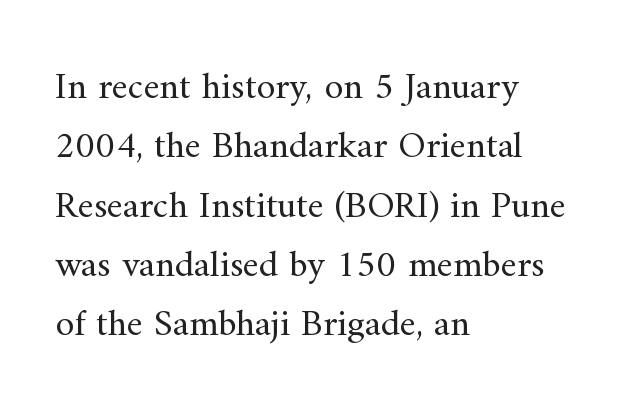
Q: Is the text bold? A: No.
Q: Is the text italic (slanted)? A: No, it is upright.
Q: Is the typeface a serif or a sans-serif typeface? A: Serif.
Q: Is the text underlined? A: No.
Q: How is the paragraph aligned? A: Left-aligned.
Q: Is the spacing between letters normal or unusually wide? A: Normal.
Q: Is the spacing between lines tight, normal or loose? A: Normal.
Q: Width (condensed, normal, or wide)? A: Normal.
Q: Stroke contrast? A: Medium.
Q: x-height? A: Small.
Q: Monospaced? A: No.
